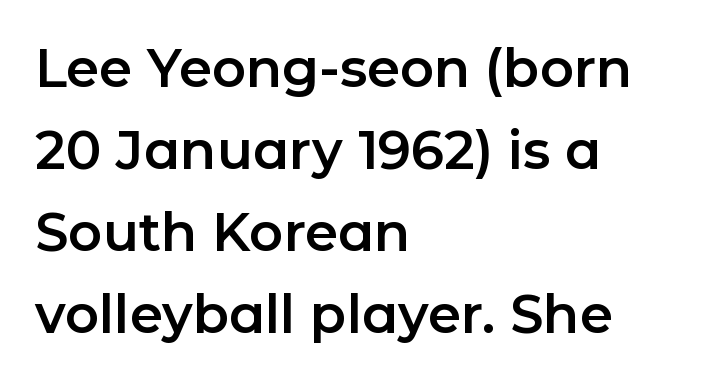
The passage shown is typed in a proportional face where columns would drift. Posture: upright roman. Descenders hang freely into open space. The rendering anchors every line to the left-hand side. Regarding serifs, this sample does without them.
